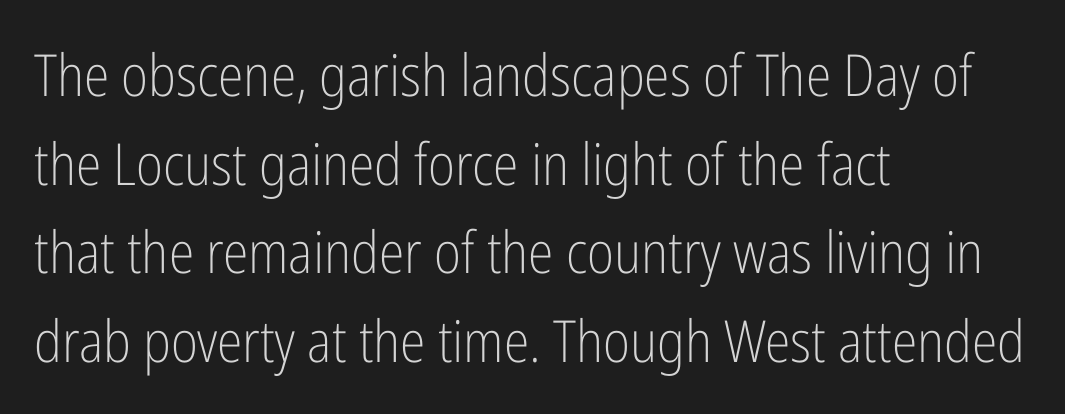
The image shows 58 px light, condensed sans-serif type, upright; set left-aligned, normal line spacing (1.53x), normal letter spacing, not underlined; low stroke contrast and a medium x-height.
